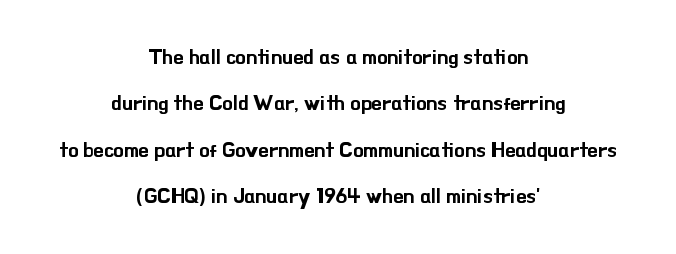
Q: Is the text italic (slanted)? A: No, it is upright.
Q: Is the text underlined? A: No.
Q: How is the paragraph aligned? A: Centered.
Q: Is the spacing between letters normal or unusually wide? A: Normal.
Q: Is the spacing between lines tight, normal or loose? A: Loose.
